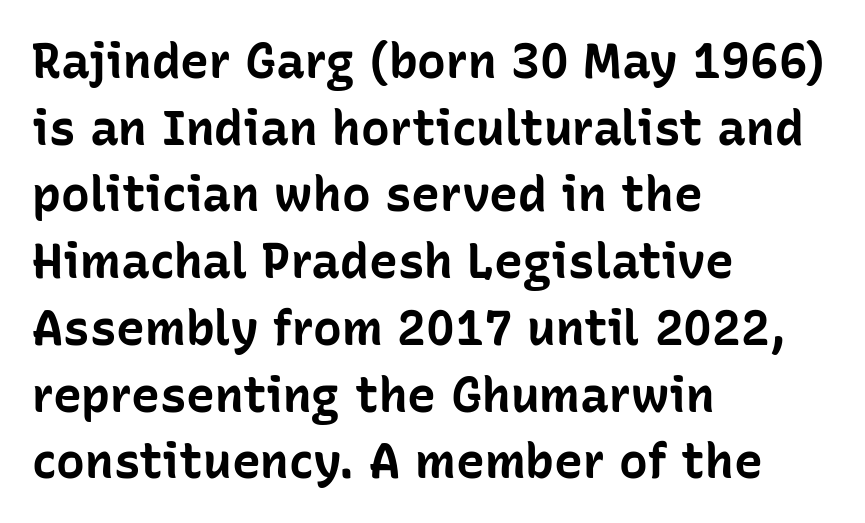
The image shows 48 px bold sans-serif type, upright; set left-aligned, normal line spacing (1.39x), normal letter spacing, not underlined; low stroke contrast and a medium x-height.
